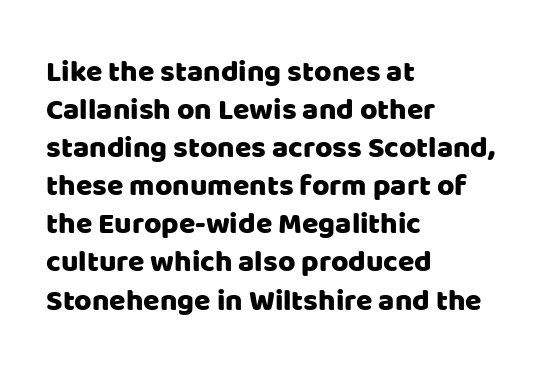
Line starts are locked; line ends wander. The letters advance in unequal steps, a hallmark of proportional type. A clean baseline with only descenders dipping below it. Letterform terminals end flat and unadorned throughout the passage. You can tell it's not italic because the verticals are truly vertical. Notice how descenders clear the ascenders below comfortably — that's standard leading.
